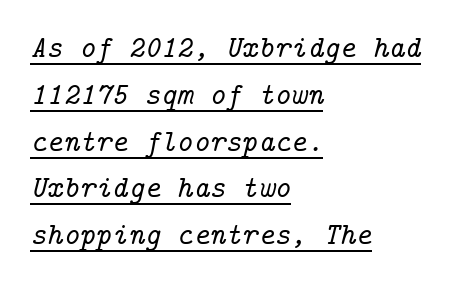
Q: Is the text italic (slanted)? A: Yes, it leans right by about 14 degrees.
Q: Is the typeface a serif or a sans-serif typeface? A: Serif.
Q: Is the text underlined? A: Yes.
Q: How is the paragraph aligned? A: Left-aligned.
Q: Is the spacing between letters normal or unusually wide? A: Normal.
Q: Is the spacing between lines tight, normal or loose? A: Normal.
Q: Width (condensed, normal, or wide)? A: Normal.
Q: Stroke contrast? A: Low.
Q: x-height? A: Medium.
